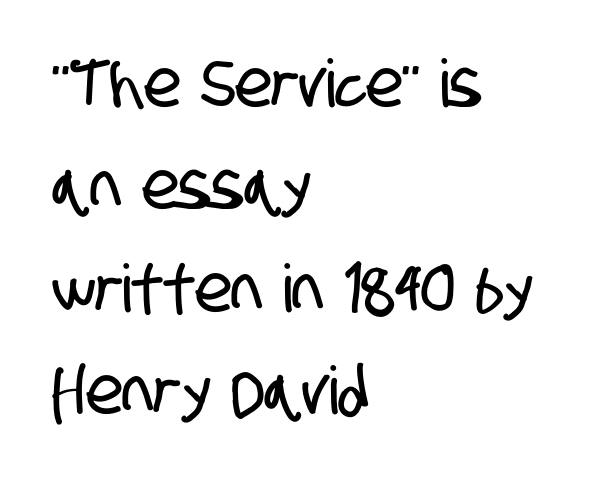
Q: Is the typeface a serif or a sans-serif typeface? A: Sans-serif.
Q: Is the text underlined? A: No.
Q: How is the paragraph aligned? A: Left-aligned.
Q: Is the spacing between letters normal or unusually wide? A: Normal.
Q: Is the spacing between lines tight, normal or loose? A: Normal.
Q: Width (condensed, normal, or wide)? A: Condensed.
Q: Stroke contrast? A: Low.
Q: x-height? A: Large.
Q: Monospaced? A: No.
